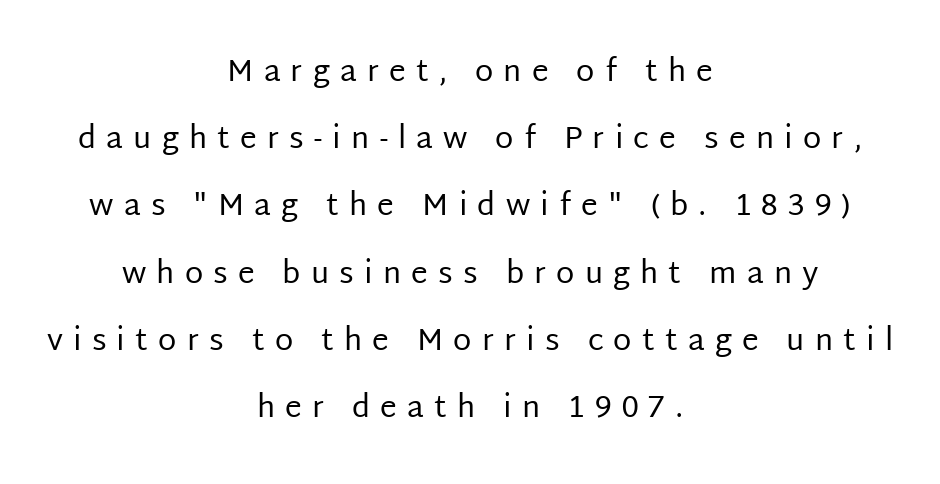
In terms of posture, this sample is upright. A centered setting, common on invitations and titles, is used for this passage. Anything drawn beneath the words? Only blank space. The rendering shows plain stroke endings on the letterforms — a sans-serif design. The strokes carry an ordinary text weight at most.
